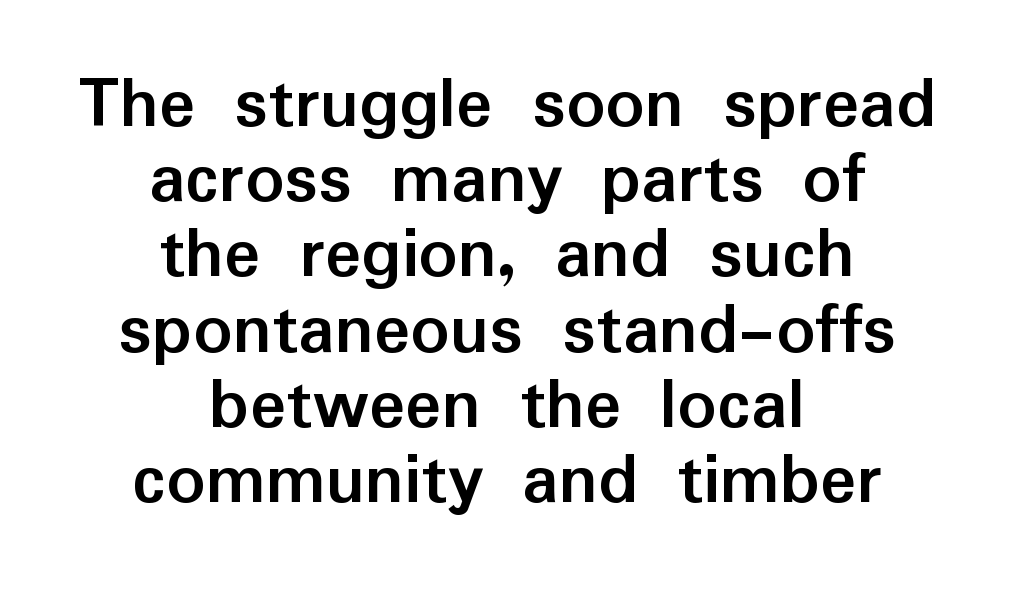
Q: Is the text bold? A: Yes.
Q: Is the text italic (slanted)? A: No, it is upright.
Q: Is the typeface a serif or a sans-serif typeface? A: Sans-serif.
Q: Is the text underlined? A: No.
Q: How is the paragraph aligned? A: Centered.
Q: Is the spacing between letters normal or unusually wide? A: Normal.
Q: Is the spacing between lines tight, normal or loose? A: Tight.
Q: Width (condensed, normal, or wide)? A: Normal.
Q: Stroke contrast? A: Low.
Q: x-height? A: Medium.
Q: Monospaced? A: No.
